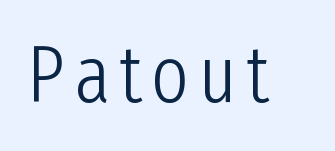
The image shows 80 px light, condensed sans-serif type, upright; set not underlined; low stroke contrast and a medium x-height.
